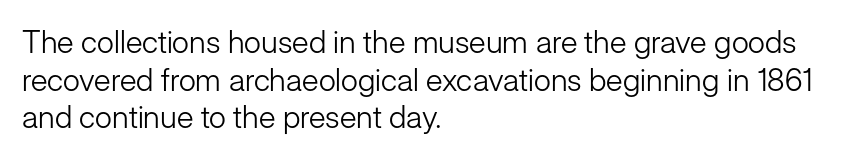
The image shows 31 px light sans-serif type, upright; set left-aligned, line spacing 1.21x, normal letter spacing, not underlined; low stroke contrast and a medium x-height.
